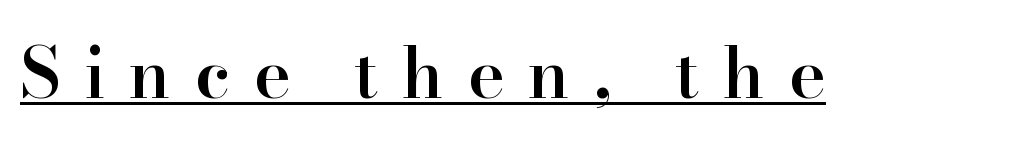
{"serif": "yes", "italic": "no", "bold": "semi", "weight": "semibold", "width": "normal", "stroke_contrast": "high", "x_height": "small", "monospaced": "no", "underline": "yes", "letter_spacing": "wide", "letter_spacing_em": 0.34, "glyph_px": 69}
